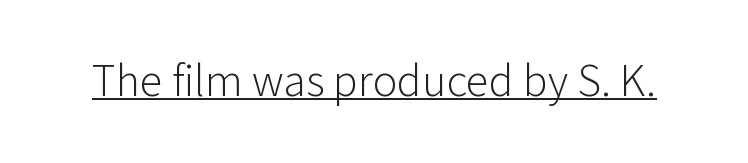
Is the stroke heavy? The answer is a plain regular-or-lighter. Note: no serifs on the glyphs. Every character sits straight up, as roman type does. You could not count columns in this text — the font is proportionally spaced. Every word sits above its own underline. The letters sit at their default tracking, neither squeezed nor spread.
